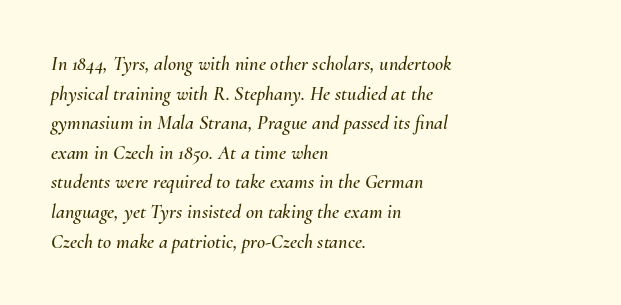
Honestly, there is no underline to notice here at all. Each line starts at the same left margin while the right side varies. Yep, that's italic — everything's leaning. The passage shown has conventional tracking throughout. The vertical gap from one line to the next is medium.
